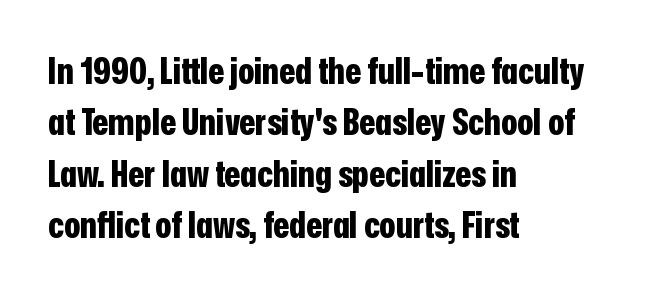
Words float on clear page, feet unadorned. The glyphs in this specimen are sans serif. You could not count columns in this text — the font is proportionally spaced. The lettering holds an erect, upright posture throughout. On the weight axis this lands at bold, roughly 700.
